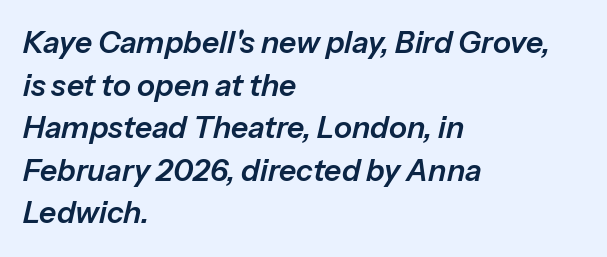
The image shows 30 px text type, italic (leaning right); set left-aligned, normal line spacing (1.42x), normal letter spacing, not underlined; low stroke contrast and a medium x-height.
